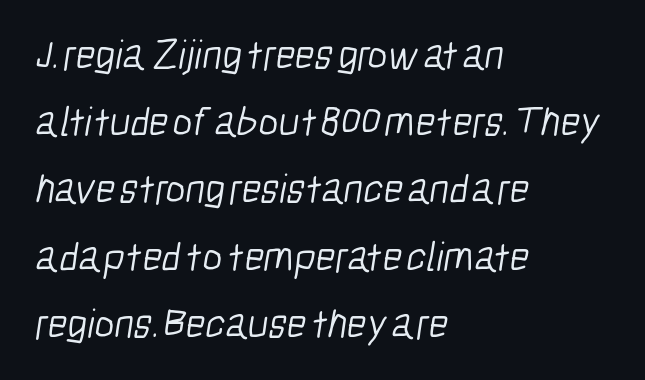
Q: Is the text bold? A: No.
Q: Is the typeface a serif or a sans-serif typeface? A: Sans-serif.
Q: Is the text underlined? A: No.
Q: How is the paragraph aligned? A: Left-aligned.
Q: Is the spacing between letters normal or unusually wide? A: Normal.
Q: Is the spacing between lines tight, normal or loose? A: Normal.
Q: Width (condensed, normal, or wide)? A: Condensed.
Q: Stroke contrast? A: Low.
Q: x-height? A: Medium.
Q: Monospaced? A: No.
